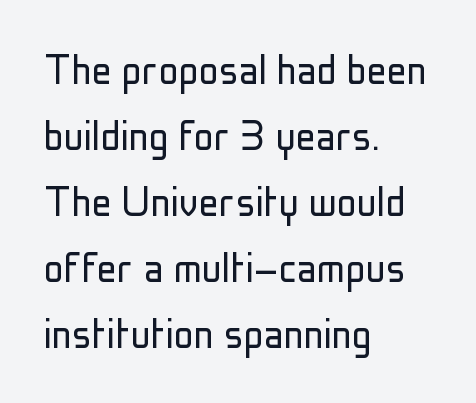
The image shows 50 px light, condensed sans-serif type, upright; set left-aligned, normal line spacing (1.32x), normal letter spacing, not underlined; low stroke contrast and a medium x-height.
